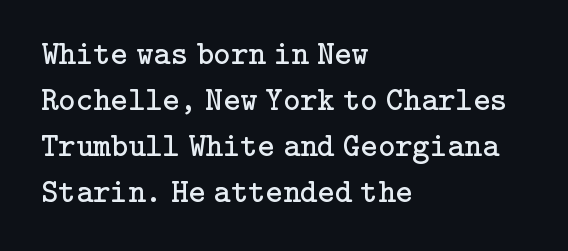
The typesetting does not lean heavy: it is not bold. A typesetter would mark this as roman, not italic. This sample uses a serif face. Quick note: underline off. The passage shown has conventional tracking throughout.
